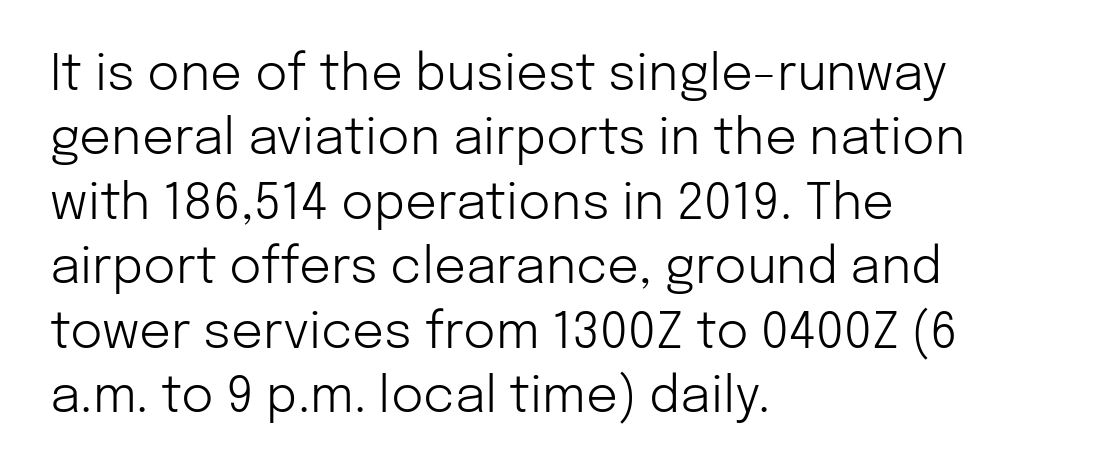
The image shows 50 px light sans-serif type, upright; set left-aligned, normal line spacing (1.29x), normal letter spacing, not underlined; low stroke contrast and a medium x-height.
